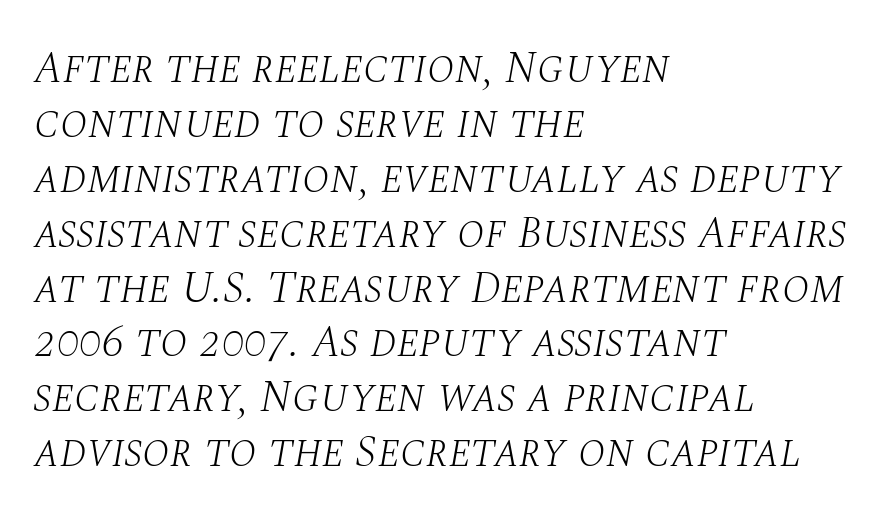
{"serif": "yes", "italic": "yes", "lean": "right", "slant_degrees": 10, "bold": "no", "weight": "light", "width": "normal", "stroke_contrast": "medium", "x_height": "large", "monospaced": "no", "underline": "no", "align": "left", "line_spacing_ratio": 1.22, "letter_spacing": "normal", "letter_spacing_em": 0.0, "glyph_px": 45}
